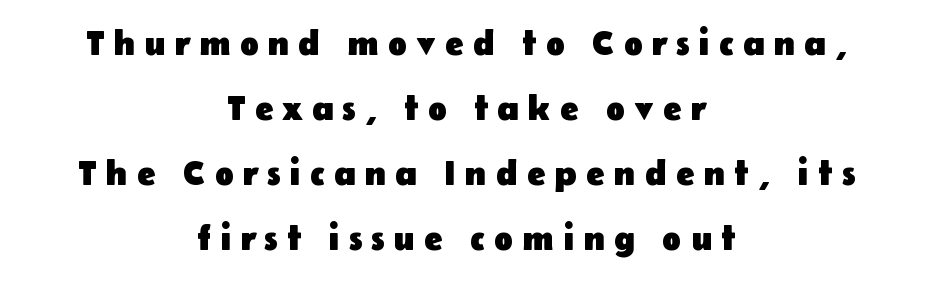
The image shows 35 px heavy sans-serif type, upright; set centered, line spacing 1.86x, unusually wide letter spacing (+0.26 em), not underlined; low stroke contrast and a medium x-height.
